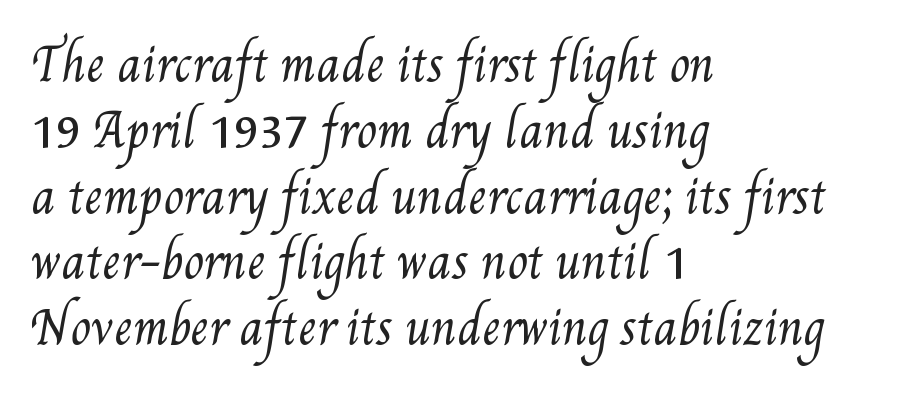
{"bold": "no", "weight": "regular", "width": "condensed", "stroke_contrast": "medium", "x_height": "small", "monospaced": "no", "underline": "no", "align": "left", "line_spacing": "normal", "line_spacing_ratio": 1.43, "letter_spacing": "normal", "letter_spacing_em": 0.0, "glyph_px": 46}
